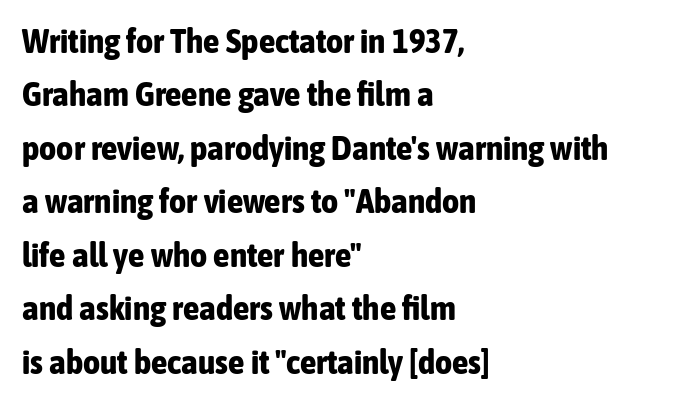
{"serif": "no", "italic": "no", "bold": "yes", "weight": "bold", "width": "condensed", "stroke_contrast": "low", "x_height": "medium", "monospaced": "no", "underline": "no", "align": "left", "line_spacing": "normal", "line_spacing_ratio": 1.62, "letter_spacing": "normal", "letter_spacing_em": 0.0, "glyph_px": 33}
